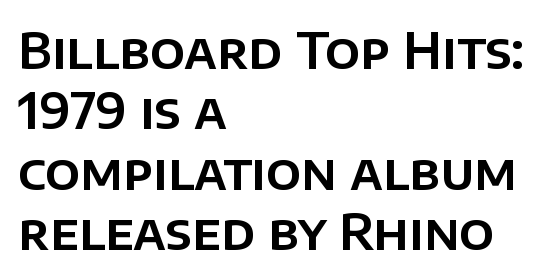
No italicization has been applied; the sample stays upright. Visually the block forms a straight wall on the left and a jagged coastline on the right. The gaps between neighbouring characters are ordinary and unremarkable. Spacing verdict: proportional, widths tailored to each character. Underline: absent.
